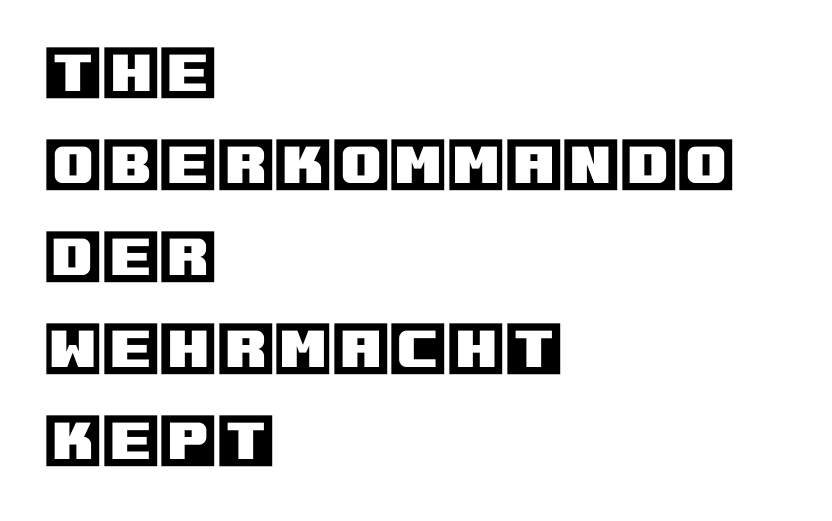
{"italic": "no", "width": "normal", "x_height": "large", "underline": "no", "align": "left", "line_spacing": "normal", "line_spacing_ratio": 1.56, "letter_spacing": "normal", "letter_spacing_em": 0.0, "glyph_px": 59}
